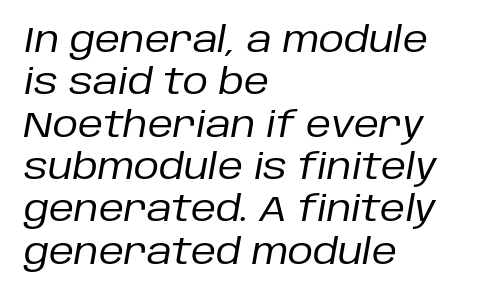
The image shows 35 px regular-weight type, italic (leaning right); set left-aligned, line spacing 1.21x, normal letter spacing, not underlined; low stroke contrast and a large x-height.
